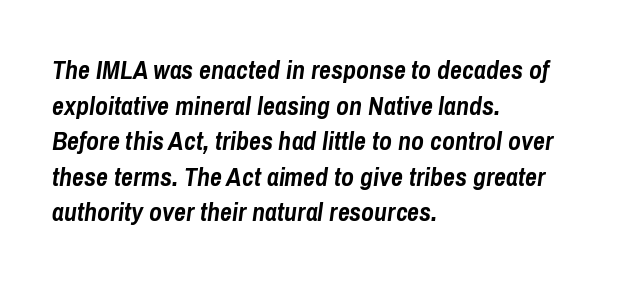
The image shows 26 px bold type, italic (leaning right); set left-aligned, normal line spacing (1.37x), normal letter spacing, not underlined.
